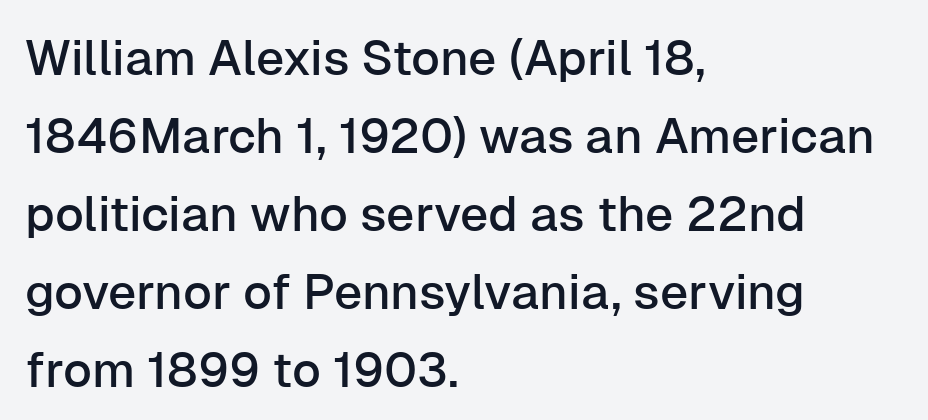
This is sans-serif lettering, the kind often seen on screens and signage. Nobody drew a line under any word here. Rendered with straight, roman letterforms. Each word holds together tightly as a unit, with standard inter-letter gaps. You could not count columns in this text — the font is proportionally spaced.
